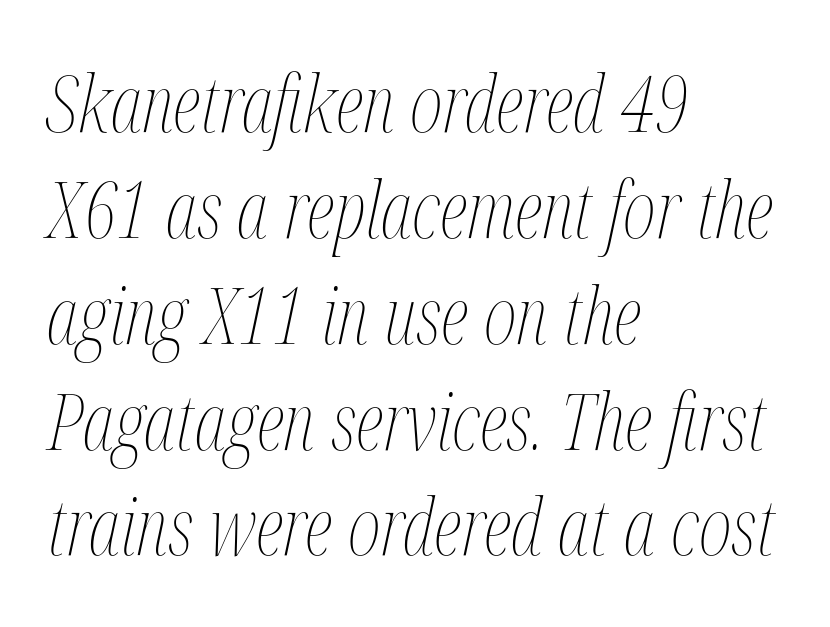
Compared with a typical body face, this is equally light or lighter still. Line spacing here is normal. An italicized treatment has been applied to the whole sample. The zone under the glyphs is completely vacant. Characters follow at the spacing the type designer built in.
